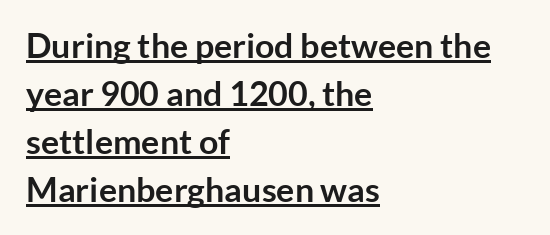
Q: Is the text bold? A: Yes.
Q: Is the text italic (slanted)? A: No, it is upright.
Q: Is the typeface a serif or a sans-serif typeface? A: Sans-serif.
Q: Is the text underlined? A: Yes.
Q: How is the paragraph aligned? A: Left-aligned.
Q: Is the spacing between letters normal or unusually wide? A: Normal.
Q: Is the spacing between lines tight, normal or loose? A: Normal.
Q: Width (condensed, normal, or wide)? A: Normal.
Q: Stroke contrast? A: Low.
Q: x-height? A: Medium.
Q: Monospaced? A: No.
